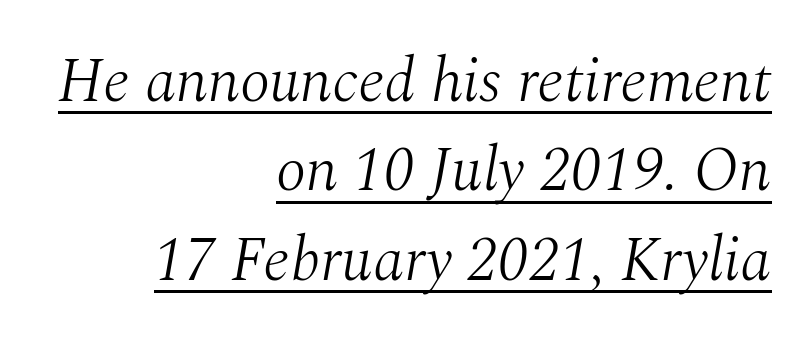
Q: Is the text bold? A: No.
Q: Is the text italic (slanted)? A: Yes, it leans right by about 10 degrees.
Q: Is the typeface a serif or a sans-serif typeface? A: Serif.
Q: Is the text underlined? A: Yes.
Q: How is the paragraph aligned? A: Right-aligned.
Q: Is the spacing between letters normal or unusually wide? A: Normal.
Q: Is the spacing between lines tight, normal or loose? A: Normal.
Q: Width (condensed, normal, or wide)? A: Normal.
Q: Stroke contrast? A: Medium.
Q: x-height? A: Medium.
Q: Monospaced? A: No.
